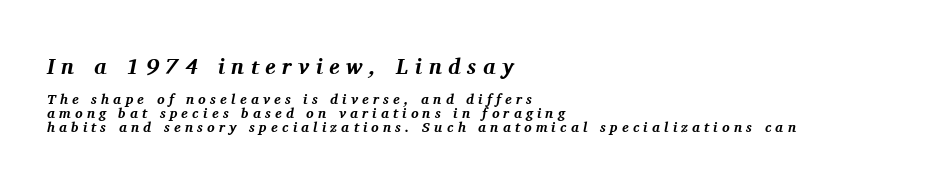
The image shows 22 px bold type, italic (leaning right); set left-aligned, tight line spacing (1.01x), unusually wide letter spacing (+0.3 em), not underlined; the first (top) block is 1.57x larger.
